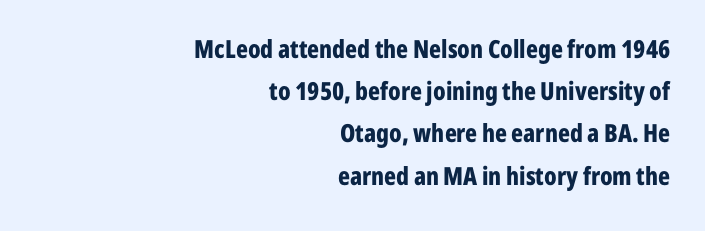
The image shows 25 px bold type, upright; set right-aligned, normal line spacing (1.69x), normal letter spacing, not underlined.
